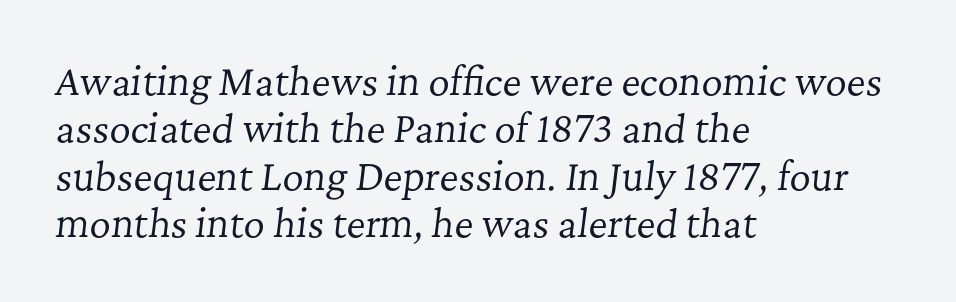
{"serif": "yes", "italic": "yes", "lean": "right", "slant_degrees": 7, "bold": "no", "weight": "regular", "width": "normal", "stroke_contrast": "low", "x_height": "medium", "monospaced": "no", "underline": "no", "align": "left", "line_spacing": "normal", "line_spacing_ratio": 1.28, "letter_spacing": "normal", "letter_spacing_em": 0.0, "glyph_px": 37}
